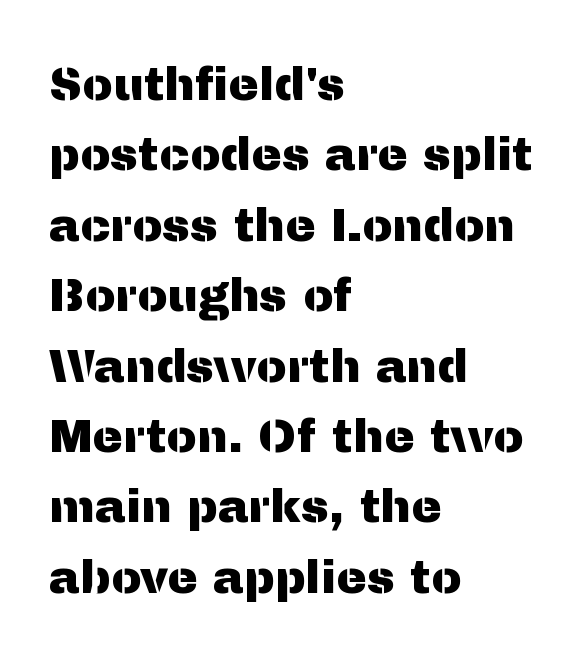
Q: Is the text italic (slanted)? A: No, it is upright.
Q: Is the typeface a serif or a sans-serif typeface? A: Sans-serif.
Q: Is the text underlined? A: No.
Q: How is the paragraph aligned? A: Left-aligned.
Q: Is the spacing between letters normal or unusually wide? A: Normal.
Q: Is the spacing between lines tight, normal or loose? A: Normal.
Q: Width (condensed, normal, or wide)? A: Normal.
Q: Stroke contrast? A: Medium.
Q: x-height? A: Medium.
Q: Monospaced? A: No.
